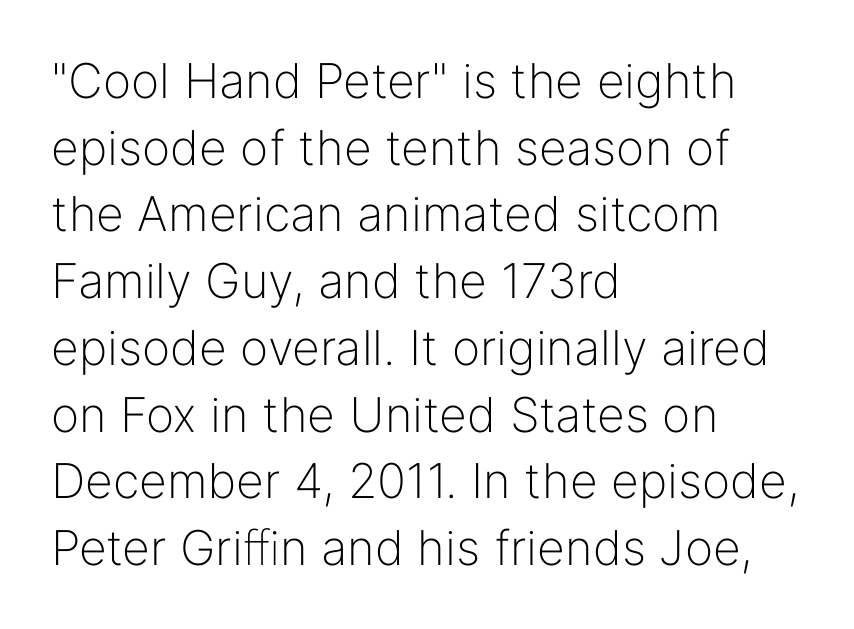
{"serif": "no", "italic": "no", "bold": "no", "weight": "light", "width": "normal", "stroke_contrast": "low", "x_height": "medium", "monospaced": "no", "underline": "no", "align": "left", "line_spacing": "normal", "line_spacing_ratio": 1.39, "letter_spacing": "normal", "letter_spacing_em": 0.0, "glyph_px": 48}
